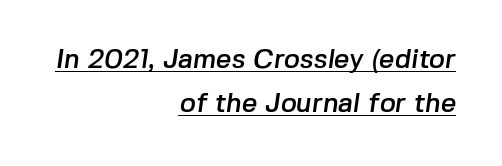
Q: Is the text underlined? A: Yes.
Q: How is the paragraph aligned? A: Right-aligned.
Q: Is the spacing between letters normal or unusually wide? A: Normal.
Q: Is the spacing between lines tight, normal or loose? A: Normal.
